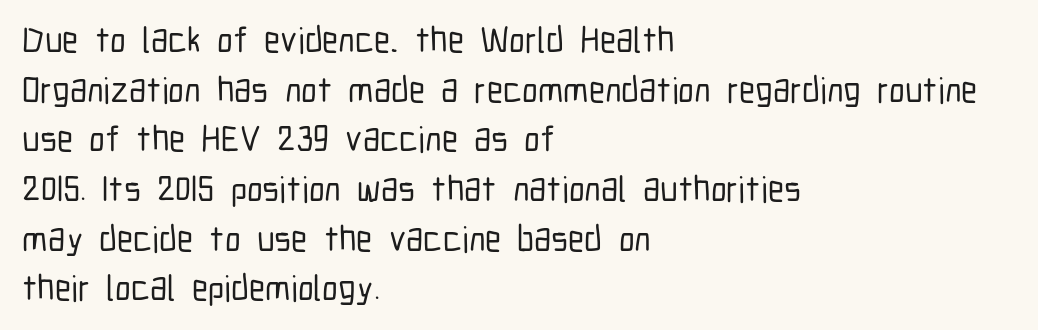
The image shows 36 px condensed sans-serif type, upright; set left-aligned, normal line spacing (1.38x), normal letter spacing, not underlined; low stroke contrast and a medium x-height.
